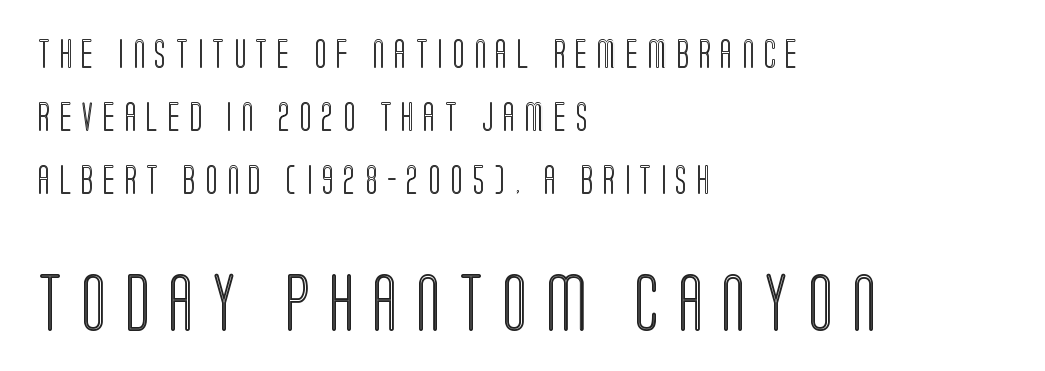
{"italic": "no", "width": "condensed", "x_height": "large", "monospaced": "no", "underline": "no", "align": "left", "line_spacing": "loose", "line_spacing_ratio": 2.17, "letter_spacing": "wide", "letter_spacing_em": 0.32, "larger_block": "second", "size_ratio": 2.0, "glyph_px": 58}
